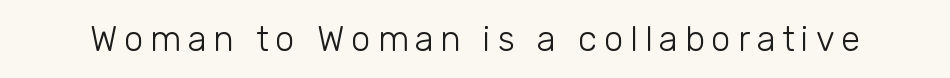
{"serif": "no", "italic": "no", "bold": "no", "weight": "light", "width": "normal", "stroke_contrast": "low", "x_height": "medium", "monospaced": "no", "underline": "no", "glyph_px": 35}
